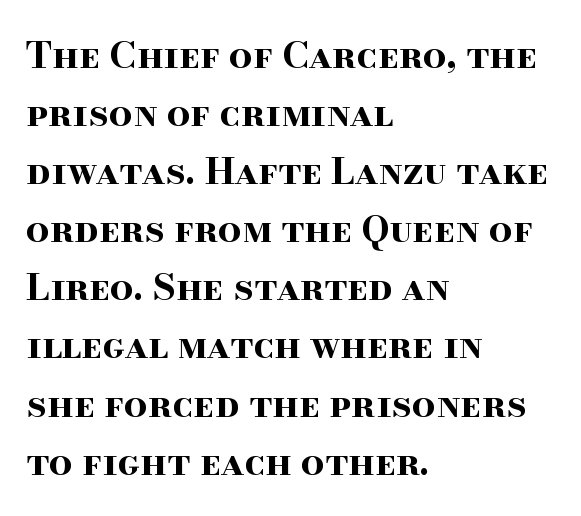
The image shows 37 px bold, wide serif type, upright; set left-aligned, normal line spacing (1.57x), normal letter spacing, not underlined; high stroke contrast and a small x-height.
